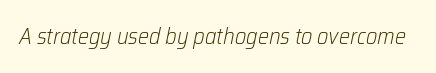
Compared with typical body copy, the letter spacing here is the same. Style check: oblique. Stems here are at most as thick as an everyday book face. Bare-footed words on every line.
